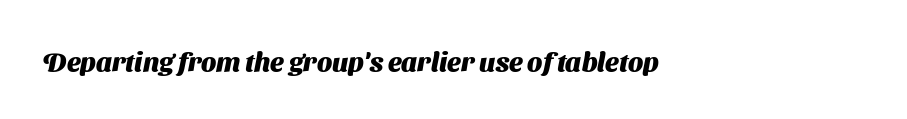
{"bold": "yes", "underline": "no", "letter_spacing": "normal", "letter_spacing_em": 0.0, "glyph_px": 27}
